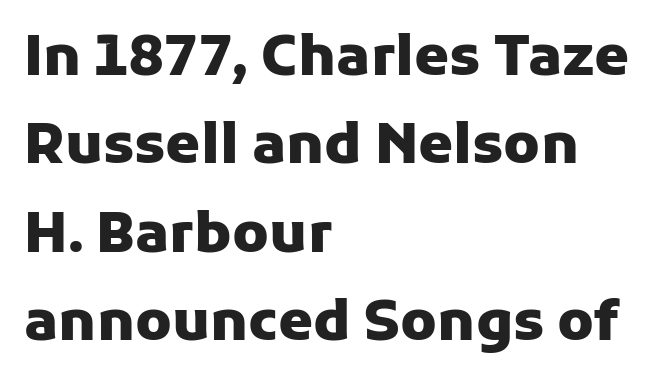
Q: Is the text bold? A: Yes.
Q: Is the text italic (slanted)? A: No, it is upright.
Q: Is the typeface a serif or a sans-serif typeface? A: Sans-serif.
Q: Is the text underlined? A: No.
Q: How is the paragraph aligned? A: Left-aligned.
Q: Is the spacing between letters normal or unusually wide? A: Normal.
Q: Is the spacing between lines tight, normal or loose? A: Normal.
Q: Width (condensed, normal, or wide)? A: Normal.
Q: Stroke contrast? A: Low.
Q: x-height? A: Medium.
Q: Monospaced? A: No.
